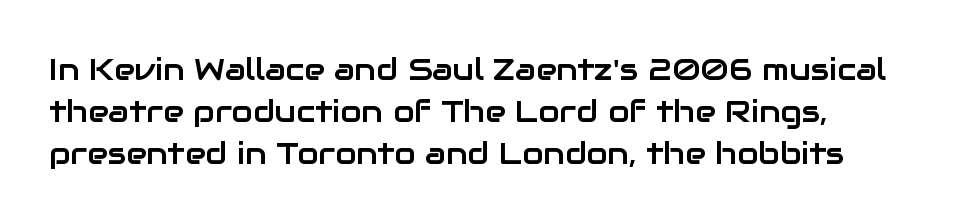
The image shows 31 px sans-serif type, upright; set left-aligned, normal line spacing (1.36x), normal letter spacing, not underlined; low stroke contrast and a medium x-height.
